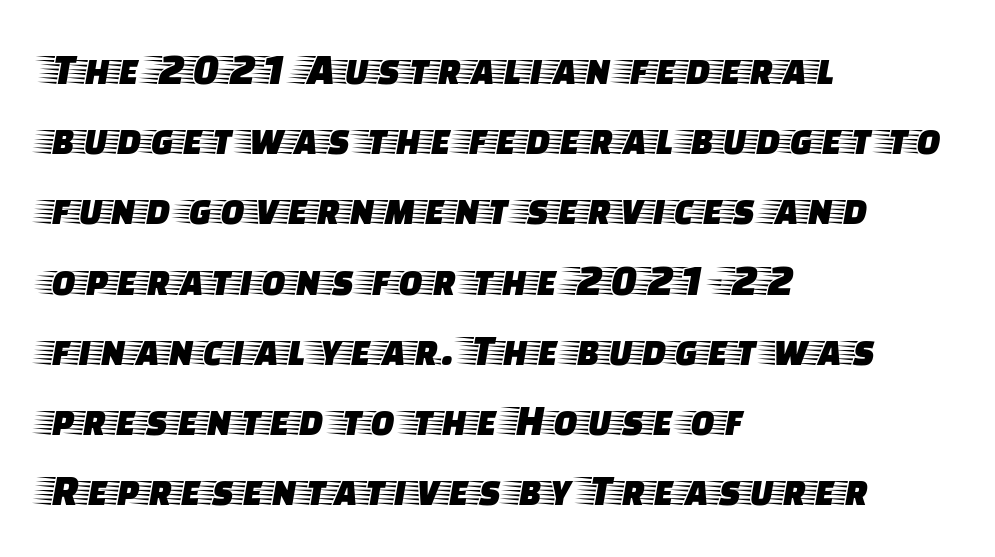
The image shows 45 px wide serif type; set left-aligned, normal line spacing (1.56x), normal letter spacing, not underlined; low stroke contrast and a large x-height.
